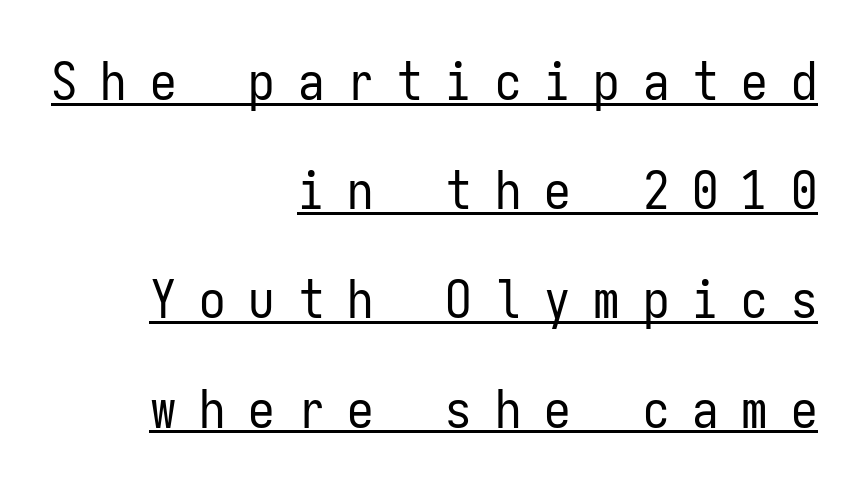
Q: Is the text bold? A: No.
Q: Is the text italic (slanted)? A: No, it is upright.
Q: Is the typeface a serif or a sans-serif typeface? A: Sans-serif.
Q: Is the text underlined? A: Yes.
Q: How is the paragraph aligned? A: Right-aligned.
Q: Is the spacing between letters normal or unusually wide? A: Unusually wide.
Q: Is the spacing between lines tight, normal or loose? A: Loose.
Q: Width (condensed, normal, or wide)? A: Condensed.
Q: Stroke contrast? A: Low.
Q: x-height? A: Medium.
Q: Monospaced? A: Yes.
